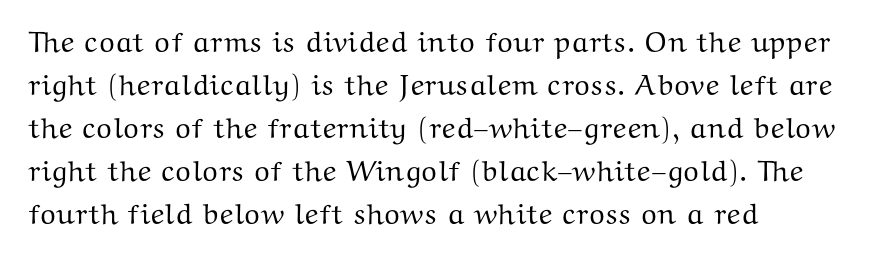
How are the letters spaced? Ordinarily, with no added tracking. The rendering uses a moderate line-height, typical for paragraphs. Spacing verdict: proportional, widths tailored to each character. Serif or sans? Serif — the stroke terminals have little feet. Reading down the block, your eye returns to a fixed left position each line.
